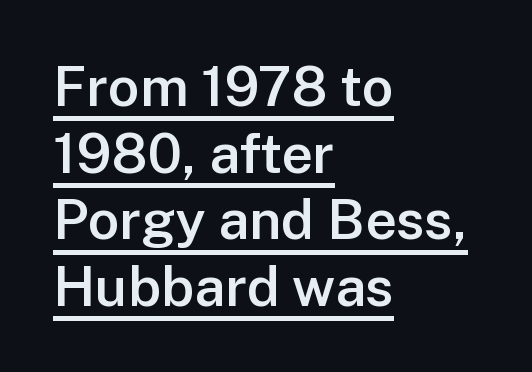
{"serif": "no", "italic": "no", "bold": "semi", "weight": "semibold", "width": "normal", "stroke_contrast": "low", "x_height": "medium", "monospaced": "no", "underline": "yes", "align": "left", "line_spacing_ratio": 1.21, "letter_spacing": "normal", "letter_spacing_em": 0.0, "glyph_px": 55}
